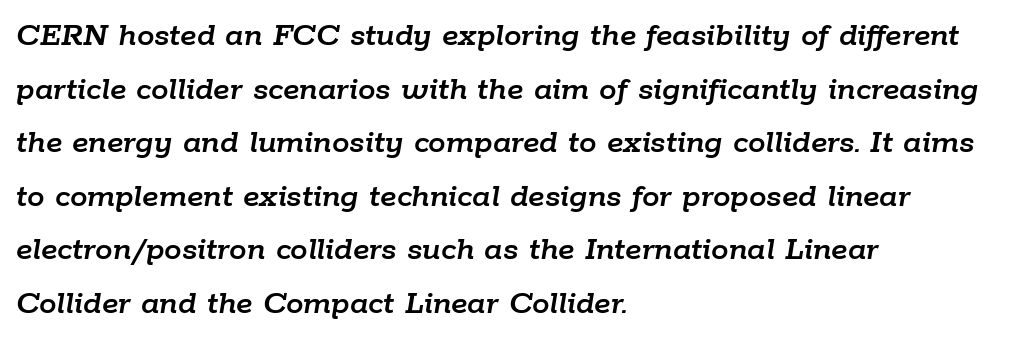
The image shows 35 px text type, italic (leaning right); set left-aligned, normal line spacing (1.53x), normal letter spacing, not underlined; low stroke contrast and a medium x-height.
